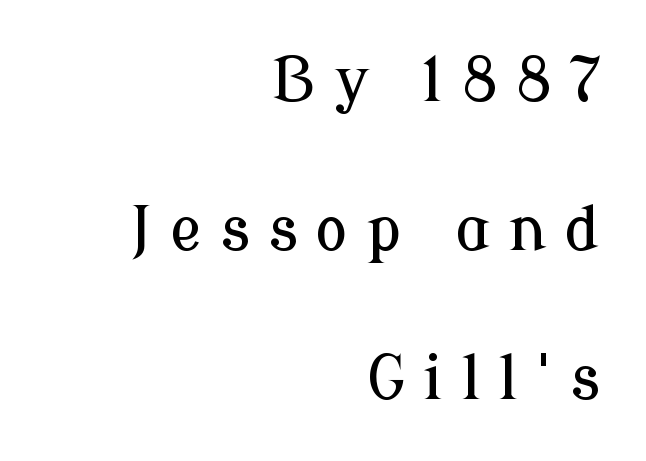
The glyphs are unaccompanied by any horizontal stroke below them. Spacing verdict: proportional, widths tailored to each character. The letters are spread apart with noticeably loose tracking. The designer dialed line spacing up above the default. This sample uses a serif face.
